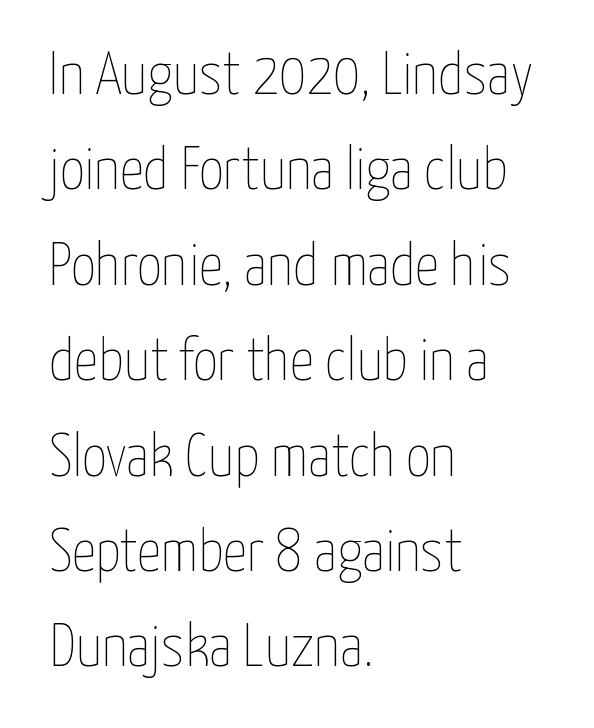
Reading down the column, the eye jumps a familiar distance to each next line. Looks like regular typesetting: each glyph gets only the width it needs. Rendered with straight, roman letterforms. Line starts are locked; line ends wander. The strokes carry an ordinary text weight at most. The rendering keeps characters at their native spacing.
